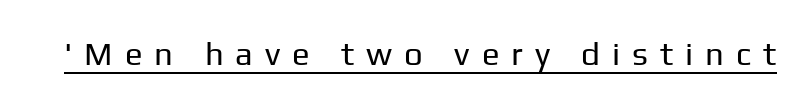
Q: Is the text bold? A: No.
Q: Is the text italic (slanted)? A: No, it is upright.
Q: Is the typeface a serif or a sans-serif typeface? A: Sans-serif.
Q: Is the text underlined? A: Yes.
Q: Is the spacing between letters normal or unusually wide? A: Unusually wide.
Q: Width (condensed, normal, or wide)? A: Normal.
Q: Stroke contrast? A: Low.
Q: x-height? A: Medium.
Q: Monospaced? A: No.
